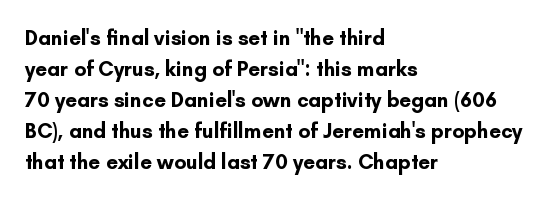
The image shows 21 px bold type, upright; set left-aligned, normal line spacing (1.48x), normal letter spacing, not underlined.
